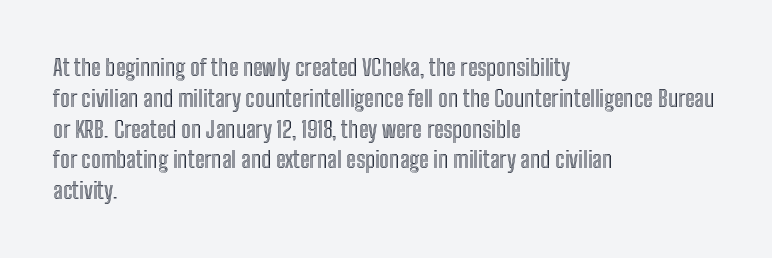
The image shows 23 px text type, upright; set left-aligned, normal line spacing (1.34x), normal letter spacing, not underlined.
